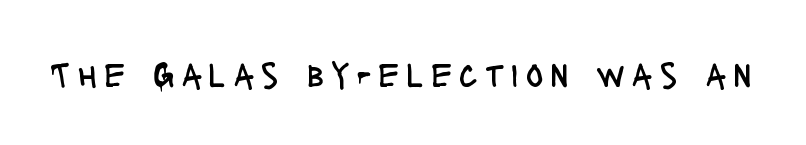
{"serif": "no", "italic": "no", "bold": "no", "weight": "regular", "width": "condensed", "stroke_contrast": "low", "x_height": "large", "monospaced": "no", "underline": "no", "glyph_px": 37}
